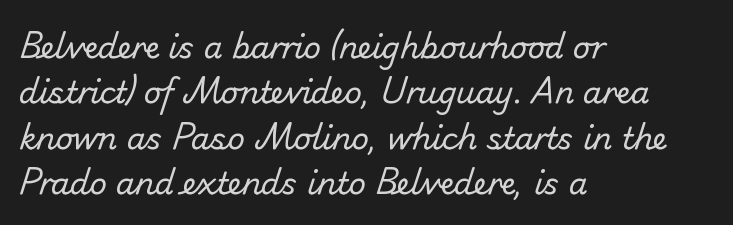
The image shows 30 px regular-weight sans-serif type; set left-aligned, normal line spacing (1.51x), normal letter spacing, not underlined; low stroke contrast and a small x-height.
